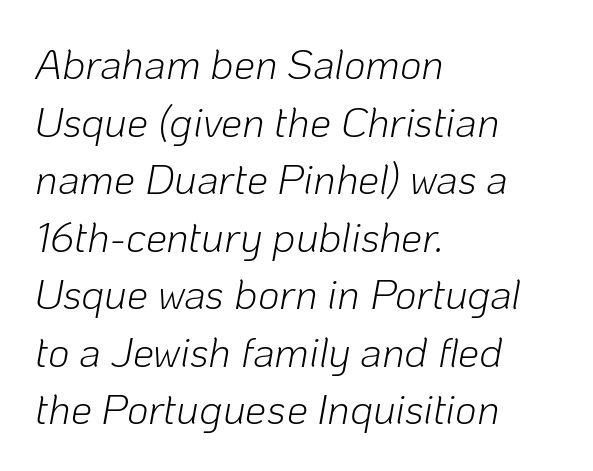
Baseline-to-baseline distance is the conventional proportion of letter height. Posture: slanted. Spacing verdict: proportional, widths tailored to each character. This sample uses plain, unmodified letter spacing.
